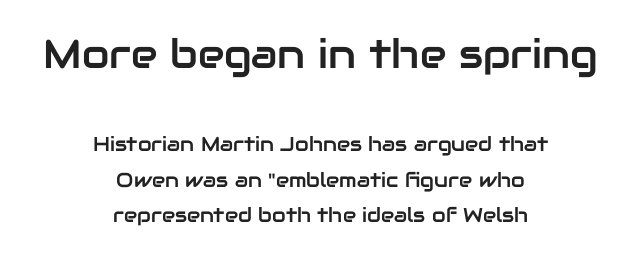
Note the varied advance widths — an 'i' is clearly narrower than an 'm'. The glyphs are unaccompanied by any horizontal stroke below them. In terms of letterspacing, this is plain default setting. These lines are centered, leaving both edges ragged.
